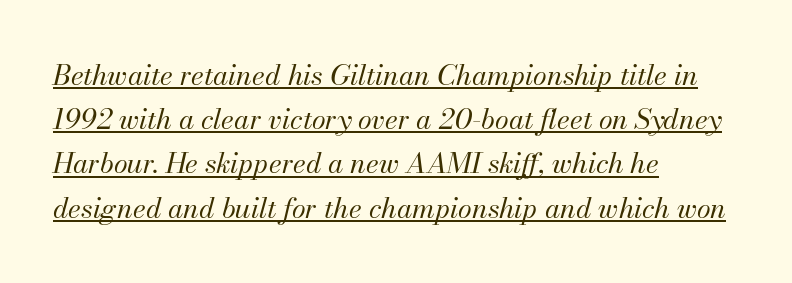
Q: Is the text bold? A: No.
Q: Is the text italic (slanted)? A: Yes, it leans right by about 13 degrees.
Q: Is the text underlined? A: Yes.
Q: How is the paragraph aligned? A: Left-aligned.
Q: Is the spacing between letters normal or unusually wide? A: Normal.
Q: Is the spacing between lines tight, normal or loose? A: Normal.
Q: Width (condensed, normal, or wide)? A: Normal.
Q: Stroke contrast? A: Medium.
Q: x-height? A: Small.
Q: Monospaced? A: No.
